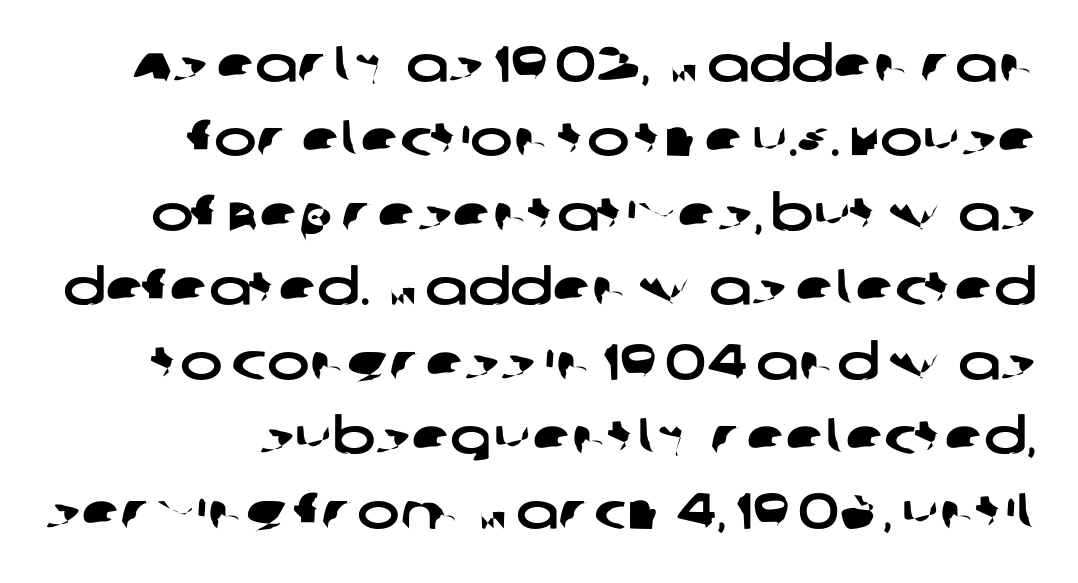
Q: Is the typeface a serif or a sans-serif typeface? A: Sans-serif.
Q: Is the text underlined? A: No.
Q: Is the spacing between letters normal or unusually wide? A: Normal.
Q: Is the spacing between lines tight, normal or loose? A: Normal.
Q: Width (condensed, normal, or wide)? A: Wide.
Q: Stroke contrast? A: Low.
Q: x-height? A: Large.
Q: Monospaced? A: No.
